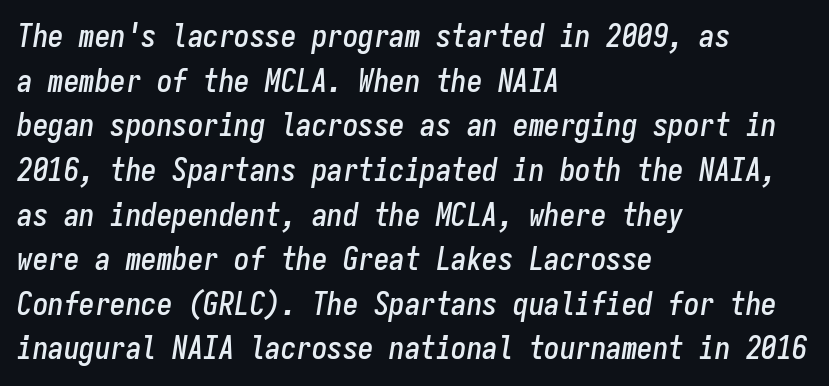
The image shows 31 px condensed type, italic (leaning right), monospaced; set left-aligned, normal line spacing (1.44x), normal letter spacing, not underlined; low stroke contrast and a medium x-height.
